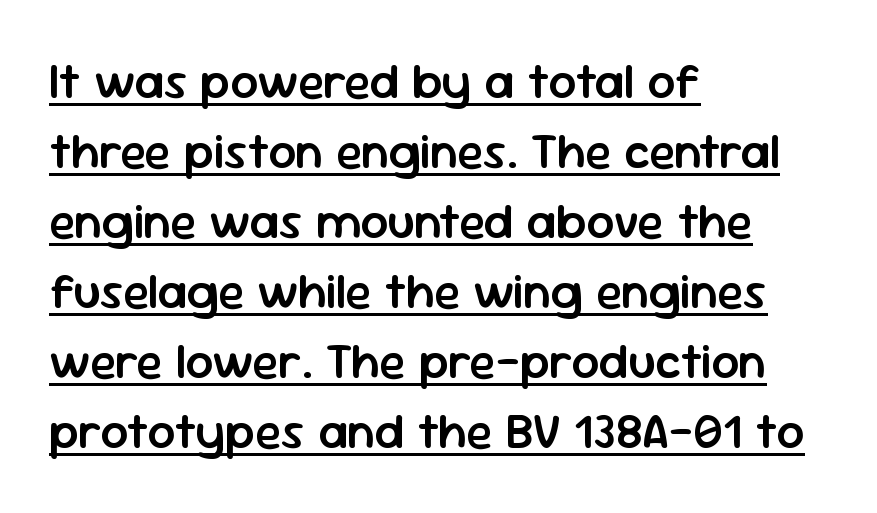
{"serif": "no", "italic": "no", "bold": "semi", "weight": "semibold", "width": "normal", "stroke_contrast": "low", "x_height": "medium", "monospaced": "no", "underline": "yes", "align": "left", "line_spacing": "normal", "line_spacing_ratio": 1.43, "letter_spacing": "normal", "letter_spacing_em": 0.0, "glyph_px": 49}
